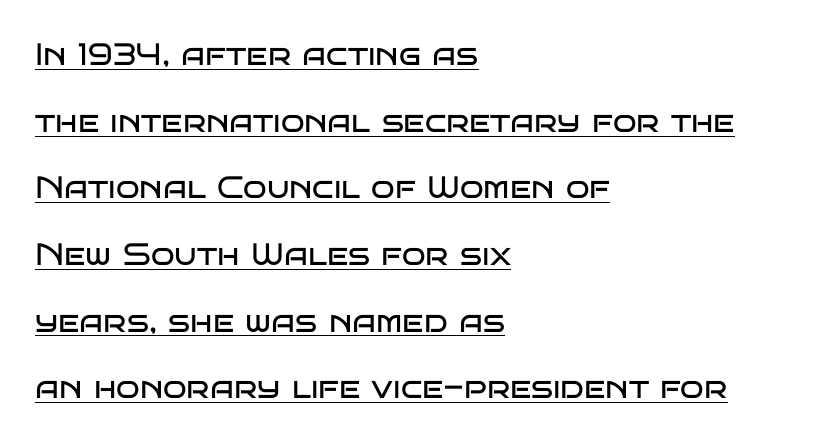
The image shows 31 px regular-weight, wide sans-serif type, upright; set left-aligned, loose line spacing (2.15x), normal letter spacing, underlined; low stroke contrast and a large x-height.
